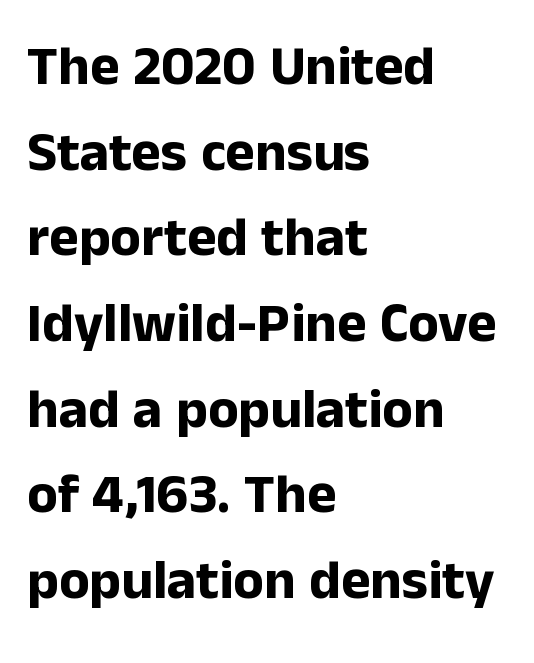
Q: Is the text bold? A: Yes.
Q: Is the text italic (slanted)? A: No, it is upright.
Q: Is the typeface a serif or a sans-serif typeface? A: Sans-serif.
Q: Is the text underlined? A: No.
Q: How is the paragraph aligned? A: Left-aligned.
Q: Is the spacing between letters normal or unusually wide? A: Normal.
Q: Is the spacing between lines tight, normal or loose? A: Normal.
Q: Width (condensed, normal, or wide)? A: Normal.
Q: Stroke contrast? A: Low.
Q: x-height? A: Medium.
Q: Monospaced? A: No.
